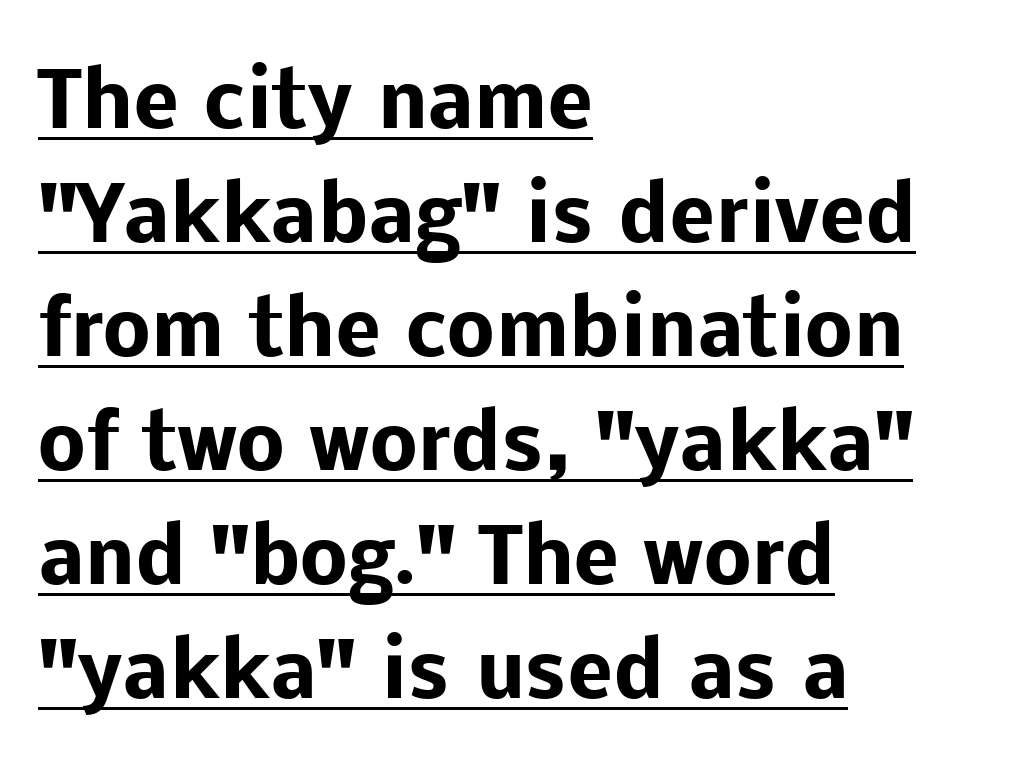
The image shows 76 px heavy sans-serif type, upright; set left-aligned, normal line spacing (1.5x), normal letter spacing, underlined; low stroke contrast and a medium x-height.
